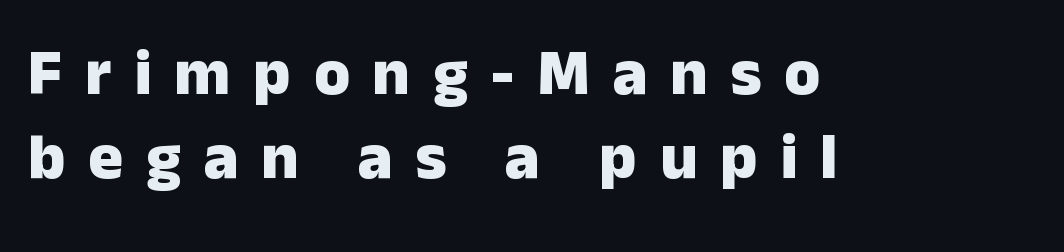
{"serif": "no", "italic": "no", "bold": "yes", "weight": "heavy", "width": "normal", "stroke_contrast": "low", "x_height": "medium", "monospaced": "no", "underline": "no", "align": "left", "line_spacing": "normal", "line_spacing_ratio": 1.29, "letter_spacing": "wide", "letter_spacing_em": 0.35, "glyph_px": 65}
